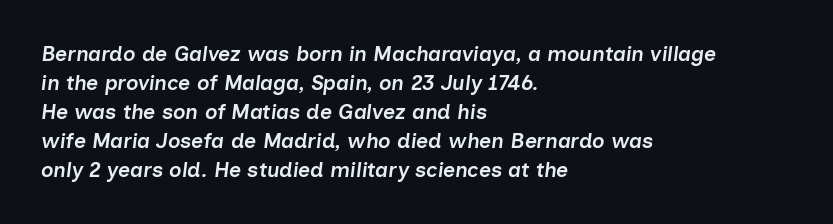
Q: Is the text bold? A: Semi-bold.
Q: Is the text italic (slanted)? A: Yes, it leans right by about 7 degrees.
Q: Is the text underlined? A: No.
Q: How is the paragraph aligned? A: Left-aligned.
Q: Is the spacing between letters normal or unusually wide? A: Normal.
Q: Is the spacing between lines tight, normal or loose? A: Normal.
